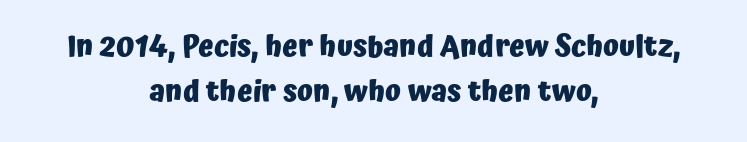
The image shows 29 px heavy sans-serif type, upright; set centered, normal line spacing (1.56x), normal letter spacing, not underlined; low stroke contrast and a medium x-height.
